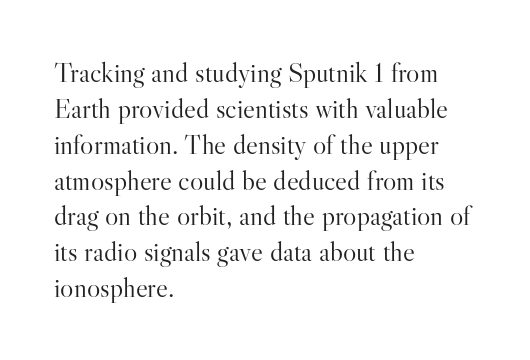
The image shows 28 px light serif type, upright; set left-aligned, normal line spacing (1.28x), normal letter spacing, not underlined; high stroke contrast and a small x-height.
